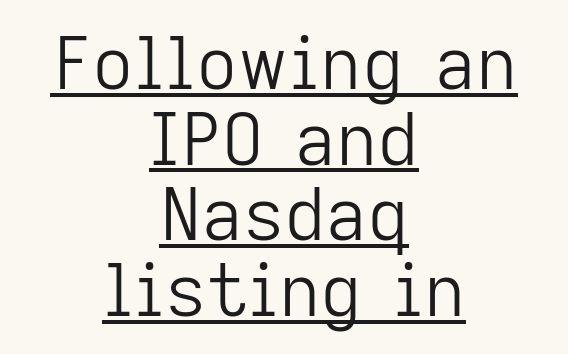
The image shows 72 px light sans-serif type, upright; set centered, tight line spacing (1.05x), normal letter spacing, underlined; low stroke contrast and a medium x-height.
